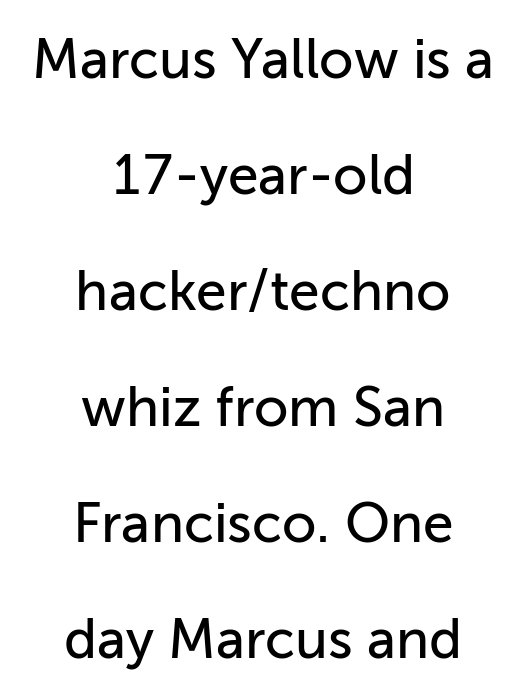
Q: Is the text italic (slanted)? A: No, it is upright.
Q: Is the typeface a serif or a sans-serif typeface? A: Sans-serif.
Q: Is the text underlined? A: No.
Q: How is the paragraph aligned? A: Centered.
Q: Is the spacing between letters normal or unusually wide? A: Normal.
Q: Is the spacing between lines tight, normal or loose? A: Loose.
Q: Width (condensed, normal, or wide)? A: Normal.
Q: Stroke contrast? A: Low.
Q: x-height? A: Medium.
Q: Monospaced? A: No.
